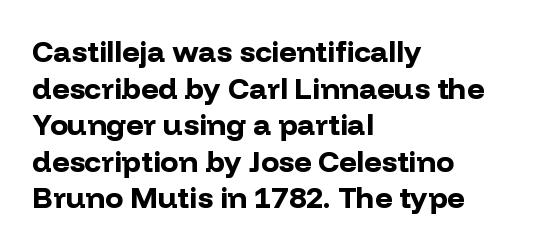
Varying glyph widths throughout — classic text-font behaviour. A classic flush-left, rag-right setting is used for this passage. You could call the tracking neutral — neither tight nor loose. The passage shown is not underscored anywhere.
